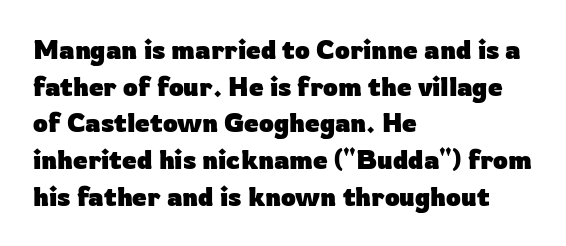
The image shows 26 px bold type, upright; set left-aligned, normal line spacing (1.41x), normal letter spacing, not underlined.
